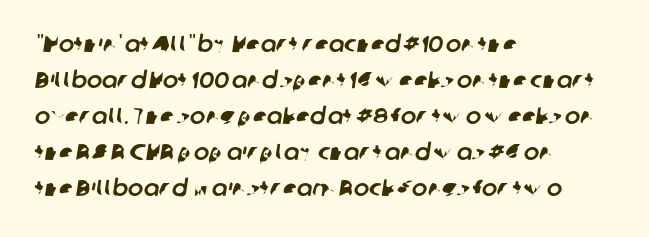
Q: Is the text underlined? A: No.
Q: How is the paragraph aligned? A: Left-aligned.
Q: Is the spacing between letters normal or unusually wide? A: Normal.
Q: Is the spacing between lines tight, normal or loose? A: Normal.
